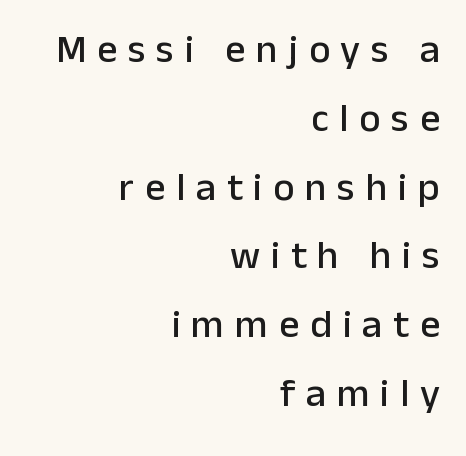
{"serif": "no", "italic": "no", "width": "normal", "stroke_contrast": "low", "x_height": "medium", "monospaced": "no", "underline": "no", "align": "right", "line_spacing_ratio": 1.72, "letter_spacing": "wide", "letter_spacing_em": 0.27, "glyph_px": 40}
